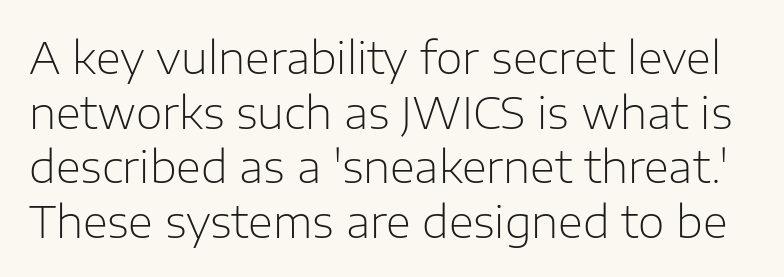
Notice how the stems are strictly vertical — no italics here. The leading is moderate, giving the passage an even texture. Does the type have serifs? No, each stem ends abruptly. Check the space under the baseline: it is left empty. Is this a fixed-width face? No — the glyphs have proportional, varying widths. Does extra space separate the letters? No, they use regular spacing.
